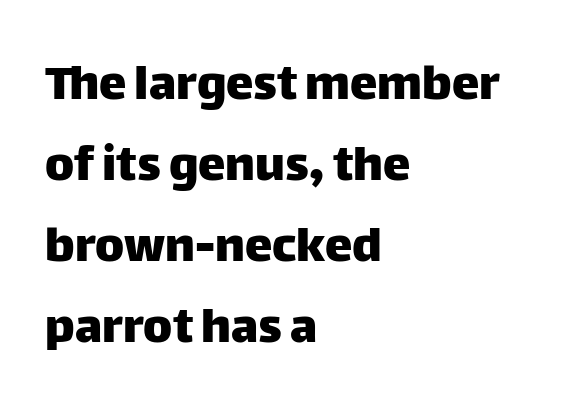
Nobody touched the tracking dial on this one. No feet cap the strokes, marking this as sans-serif type. Descenders are the only things crossing below the line. Compared with a centered layout, this one pins lines to the left instead.
